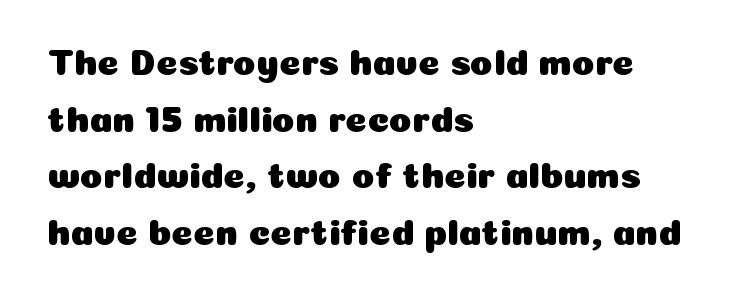
Q: Is the text italic (slanted)? A: No, it is upright.
Q: Is the typeface a serif or a sans-serif typeface? A: Sans-serif.
Q: Is the text underlined? A: No.
Q: How is the paragraph aligned? A: Left-aligned.
Q: Is the spacing between letters normal or unusually wide? A: Normal.
Q: Is the spacing between lines tight, normal or loose? A: Normal.
Q: Width (condensed, normal, or wide)? A: Normal.
Q: Stroke contrast? A: Low.
Q: x-height? A: Medium.
Q: Monospaced? A: No.
